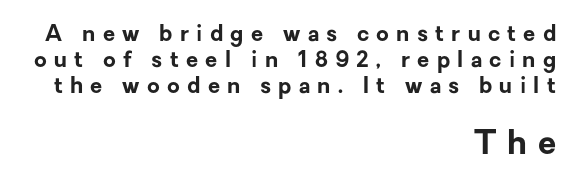
Q: Is the text bold? A: Yes.
Q: Is the text italic (slanted)? A: No, it is upright.
Q: Is the typeface a serif or a sans-serif typeface? A: Sans-serif.
Q: Is the text underlined? A: No.
Q: How is the paragraph aligned? A: Right-aligned.
Q: Is the spacing between letters normal or unusually wide? A: Unusually wide.
Q: Which block of text is set in a larger size, the first (top) or the second (bottom)? A: The second (bottom) one.
Q: Width (condensed, normal, or wide)? A: Normal.
Q: Stroke contrast? A: Low.
Q: x-height? A: Medium.
Q: Monospaced? A: No.
